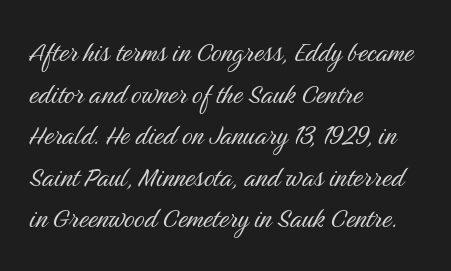
The string is rendered with underlining switched off. Is this a fixed-width face? No — the glyphs have proportional, varying widths. One-word summary of the alignment: left. Does extra space separate the letters? No, they use regular spacing.
